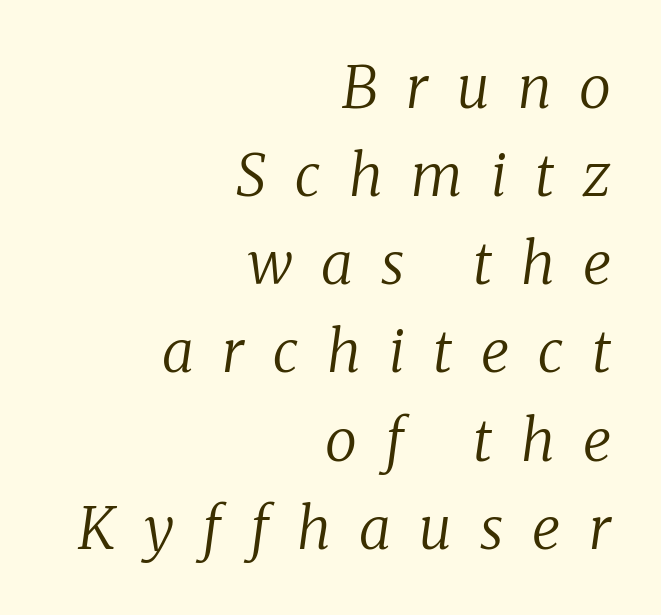
{"serif": "yes", "italic": "yes", "lean": "right", "slant_degrees": 8, "bold": "no", "weight": "regular", "width": "normal", "stroke_contrast": "low", "x_height": "medium", "monospaced": "no", "underline": "no", "align": "right", "line_spacing": "normal", "line_spacing_ratio": 1.52, "letter_spacing": "wide", "letter_spacing_em": 0.49, "glyph_px": 58}
